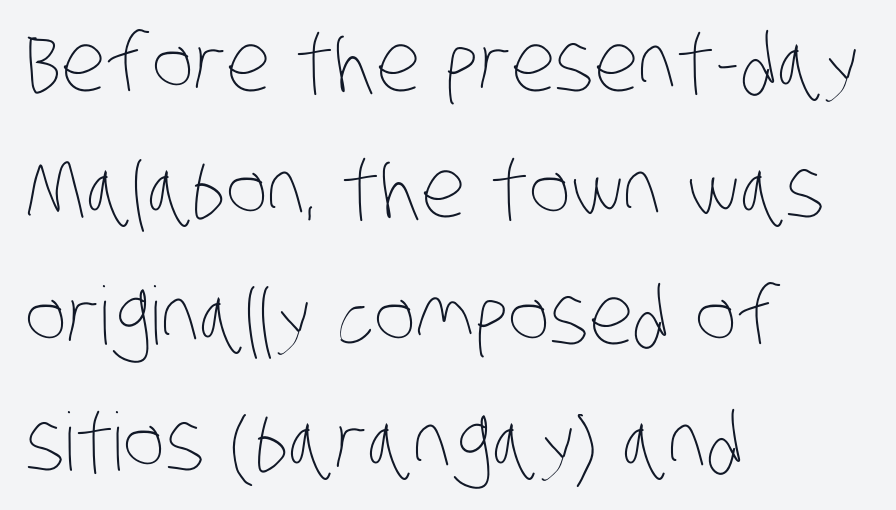
{"bold": "no", "weight": "thin", "width": "condensed", "stroke_contrast": "low", "x_height": "large", "monospaced": "no", "underline": "no", "align": "left", "line_spacing": "normal", "line_spacing_ratio": 1.58, "letter_spacing": "normal", "letter_spacing_em": 0.0, "glyph_px": 80}
